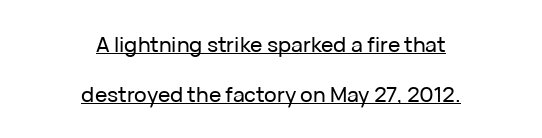
{"italic": "no", "underline": "yes", "align": "center", "line_spacing": "loose", "line_spacing_ratio": 2.37, "letter_spacing": "normal", "letter_spacing_em": 0.0, "glyph_px": 21}
